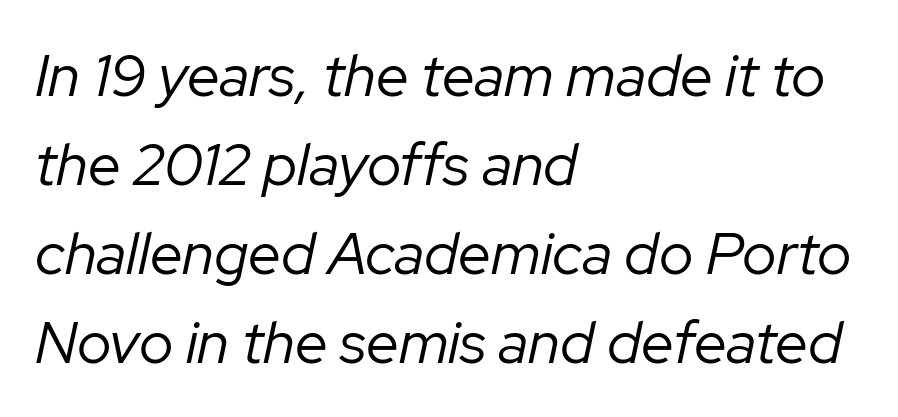
{"italic": "yes", "lean": "right", "slant_degrees": 12, "bold": "no", "weight": "regular", "width": "normal", "stroke_contrast": "low", "x_height": "medium", "monospaced": "no", "underline": "no", "align": "left", "line_spacing": "normal", "line_spacing_ratio": 1.51, "letter_spacing": "normal", "letter_spacing_em": 0.0, "glyph_px": 59}
